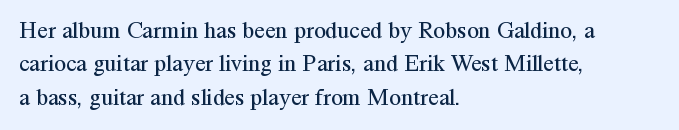
The image shows 24 px text type, upright; set left-aligned, normal line spacing (1.39x), normal letter spacing, not underlined.
